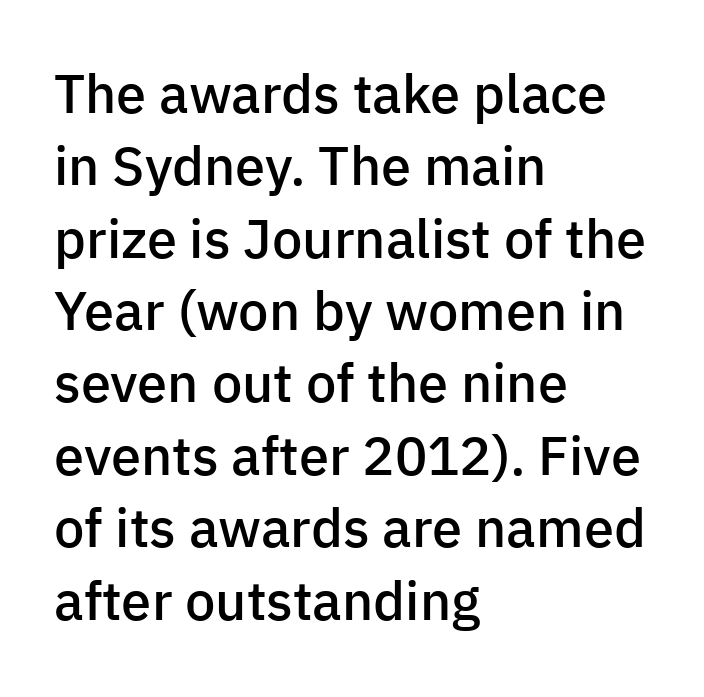
{"serif": "no", "italic": "no", "bold": "semi", "weight": "semibold", "width": "normal", "stroke_contrast": "low", "x_height": "medium", "monospaced": "no", "underline": "no", "align": "left", "line_spacing": "normal", "line_spacing_ratio": 1.34, "letter_spacing": "normal", "letter_spacing_em": 0.0, "glyph_px": 54}
